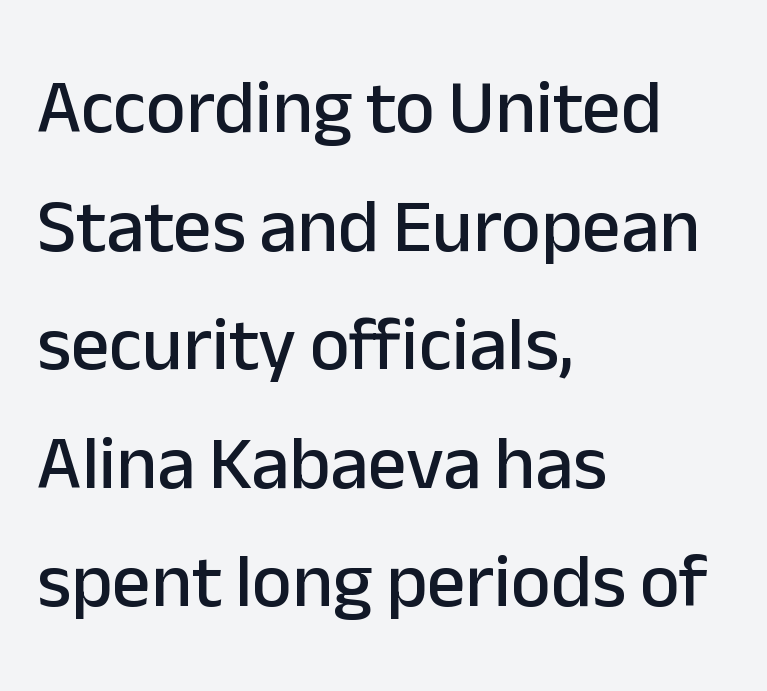
{"serif": "no", "italic": "no", "width": "normal", "stroke_contrast": "low", "x_height": "medium", "monospaced": "no", "underline": "no", "align": "left", "line_spacing": "normal", "line_spacing_ratio": 1.56, "letter_spacing": "normal", "letter_spacing_em": 0.0, "glyph_px": 76}
